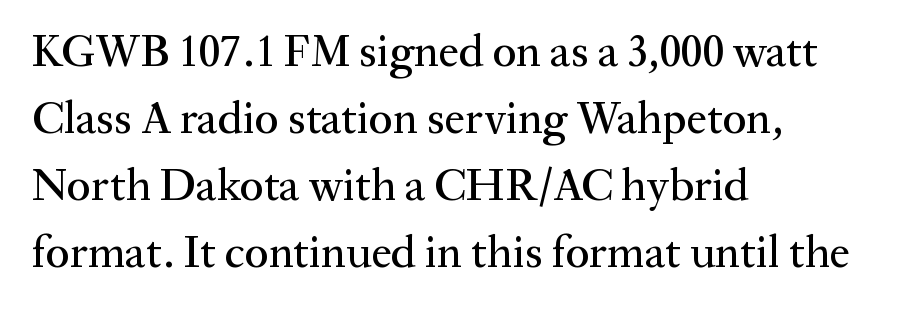
The image shows 45 px serif type, upright; set left-aligned, normal line spacing (1.49x), normal letter spacing, not underlined; medium stroke contrast and a medium x-height.
